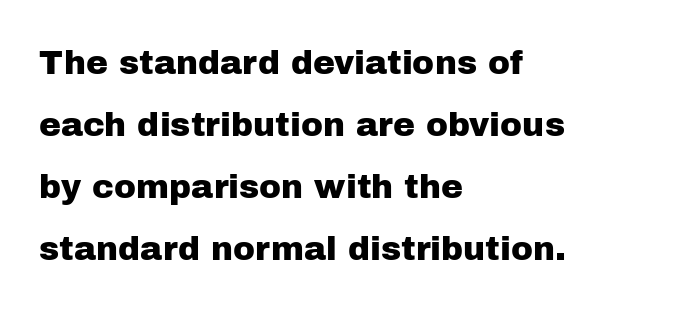
{"serif": "no", "italic": "no", "width": "normal", "stroke_contrast": "low", "x_height": "medium", "monospaced": "no", "underline": "no", "align": "left", "line_spacing_ratio": 1.88, "letter_spacing": "normal", "letter_spacing_em": 0.0, "glyph_px": 33}
